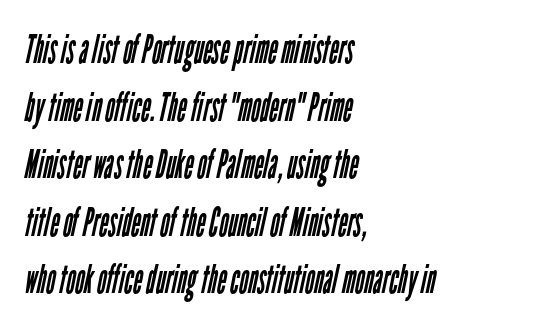
{"serif": "no", "bold": "no", "weight": "regular", "width": "condensed", "stroke_contrast": "low", "x_height": "medium", "monospaced": "no", "underline": "no", "align": "left", "line_spacing": "normal", "line_spacing_ratio": 1.44, "letter_spacing": "normal", "letter_spacing_em": 0.0, "glyph_px": 40}
